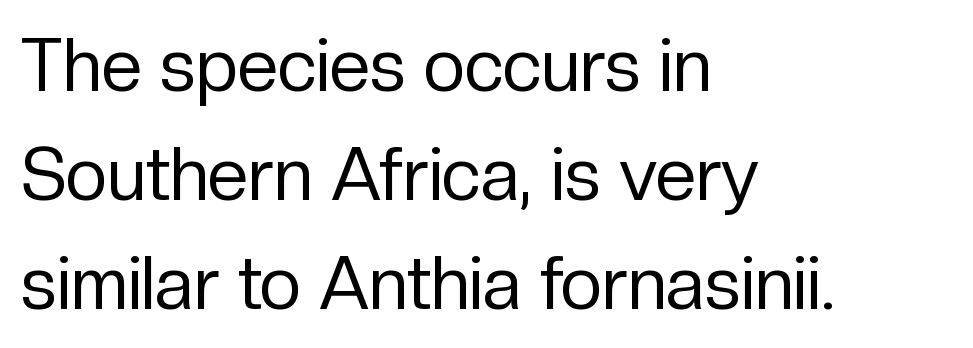
Q: Is the text bold? A: No.
Q: Is the text italic (slanted)? A: No, it is upright.
Q: Is the typeface a serif or a sans-serif typeface? A: Sans-serif.
Q: Is the text underlined? A: No.
Q: How is the paragraph aligned? A: Left-aligned.
Q: Is the spacing between letters normal or unusually wide? A: Normal.
Q: Is the spacing between lines tight, normal or loose? A: Normal.
Q: Width (condensed, normal, or wide)? A: Normal.
Q: Stroke contrast? A: Low.
Q: x-height? A: Medium.
Q: Monospaced? A: No.
